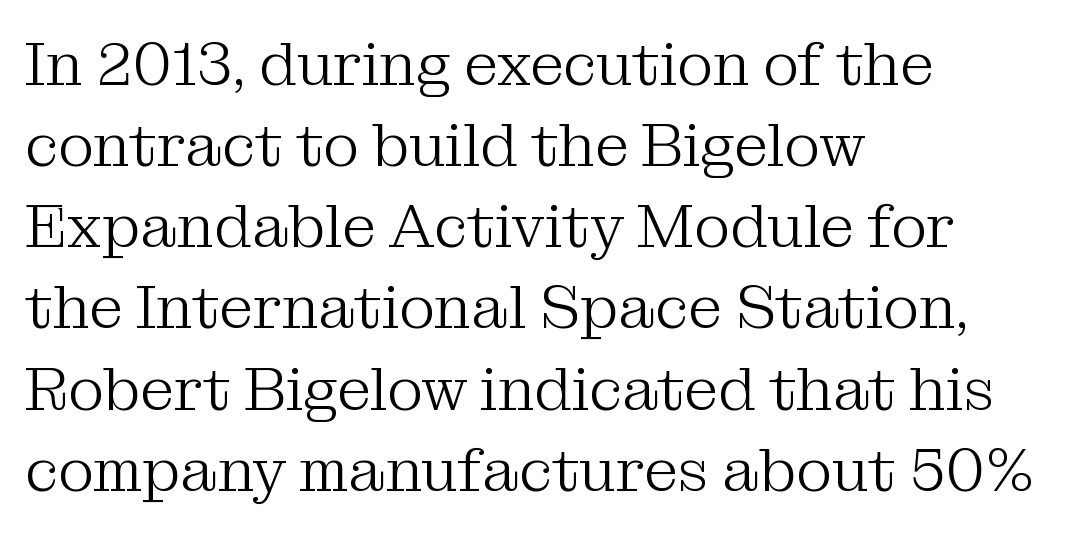
Q: Is the text bold? A: No.
Q: Is the text italic (slanted)? A: No, it is upright.
Q: Is the typeface a serif or a sans-serif typeface? A: Serif.
Q: Is the text underlined? A: No.
Q: How is the paragraph aligned? A: Left-aligned.
Q: Is the spacing between letters normal or unusually wide? A: Normal.
Q: Is the spacing between lines tight, normal or loose? A: Normal.
Q: Width (condensed, normal, or wide)? A: Normal.
Q: Stroke contrast? A: Medium.
Q: x-height? A: Medium.
Q: Monospaced? A: No.
